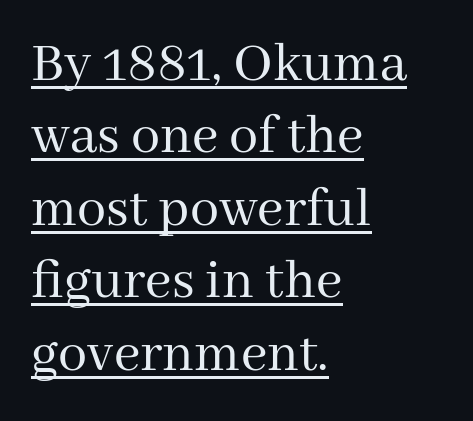
{"serif": "yes", "italic": "no", "bold": "no", "weight": "regular", "width": "normal", "stroke_contrast": "medium", "x_height": "medium", "monospaced": "no", "underline": "yes", "align": "left", "line_spacing": "normal", "line_spacing_ratio": 1.25, "letter_spacing": "normal", "letter_spacing_em": 0.0, "glyph_px": 58}
